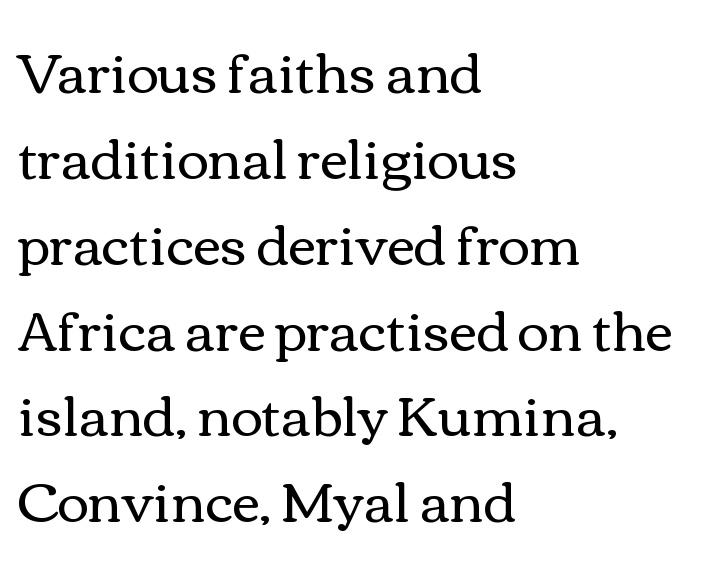
Q: Is the text bold? A: No.
Q: Is the text italic (slanted)? A: No, it is upright.
Q: Is the text underlined? A: No.
Q: How is the paragraph aligned? A: Left-aligned.
Q: Is the spacing between letters normal or unusually wide? A: Normal.
Q: Is the spacing between lines tight, normal or loose? A: Normal.
Q: Width (condensed, normal, or wide)? A: Wide.
Q: x-height? A: Medium.
Q: Monospaced? A: No.
